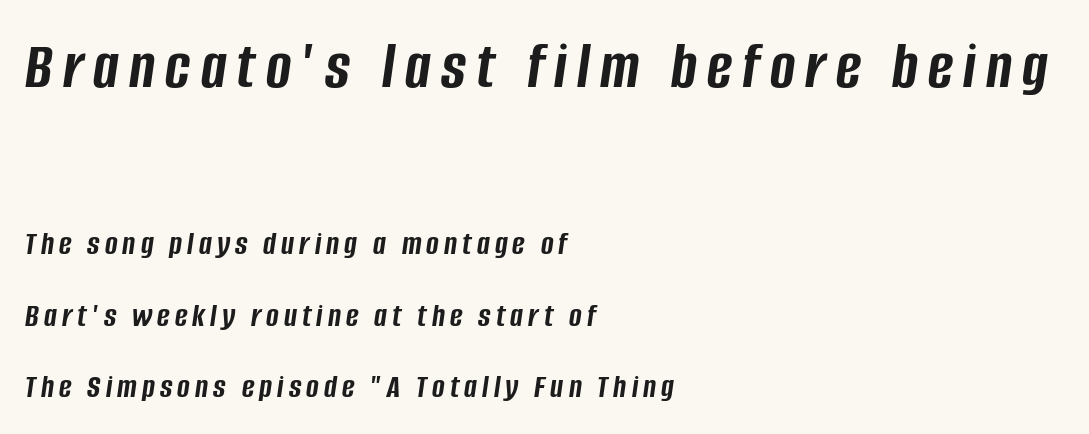
{"italic": "yes", "lean": "right", "slant_degrees": 8, "bold": "yes", "weight": "semibold", "width": "condensed", "stroke_contrast": "low", "x_height": "large", "monospaced": "no", "underline": "no", "align": "left", "line_spacing": "loose", "line_spacing_ratio": 2.11, "larger_block": "first", "size_ratio": 2.0, "glyph_px": 68}
